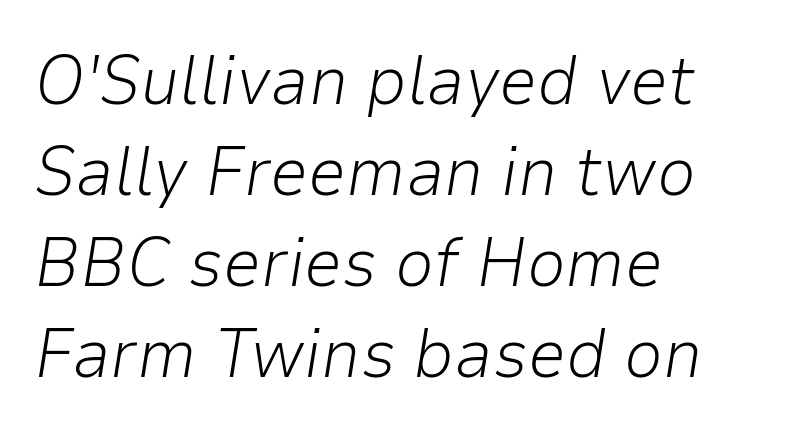
The image shows 69 px light type, italic (leaning right); set left-aligned, normal line spacing (1.32x), normal letter spacing, not underlined; low stroke contrast and a medium x-height.
